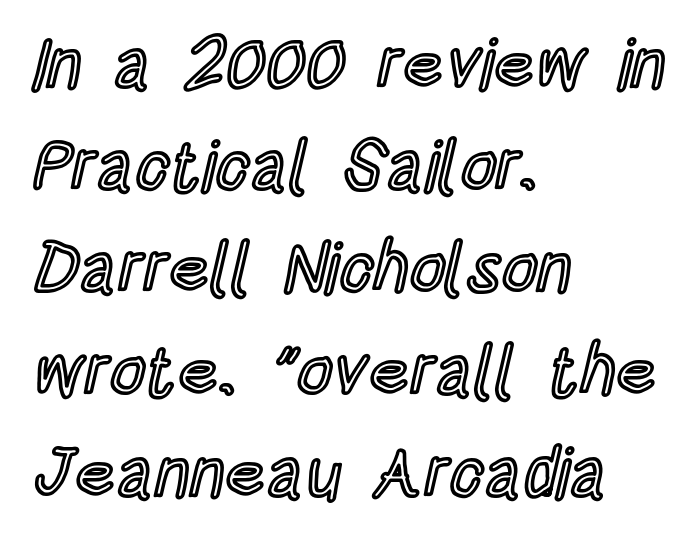
Q: Is the text italic (slanted)? A: Yes.
Q: Is the text underlined? A: No.
Q: How is the paragraph aligned? A: Left-aligned.
Q: Is the spacing between letters normal or unusually wide? A: Normal.
Q: Is the spacing between lines tight, normal or loose? A: Normal.
Q: Width (condensed, normal, or wide)? A: Condensed.
Q: x-height? A: Large.
Q: Monospaced? A: No.
